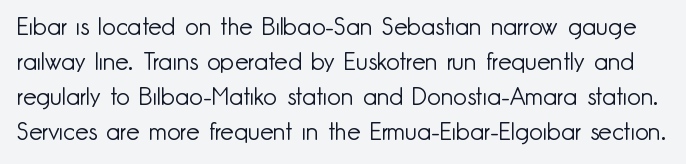
The image shows 24 px text type, upright; set normal line spacing (1.46x), normal letter spacing, not underlined.
